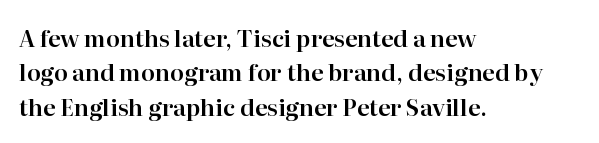
The specimen omits any rule beneath the text block's lines. The line-height multiplier appears to be the usual default. Posture: upright roman. The letters sit at their default tracking, neither squeezed nor spread.
